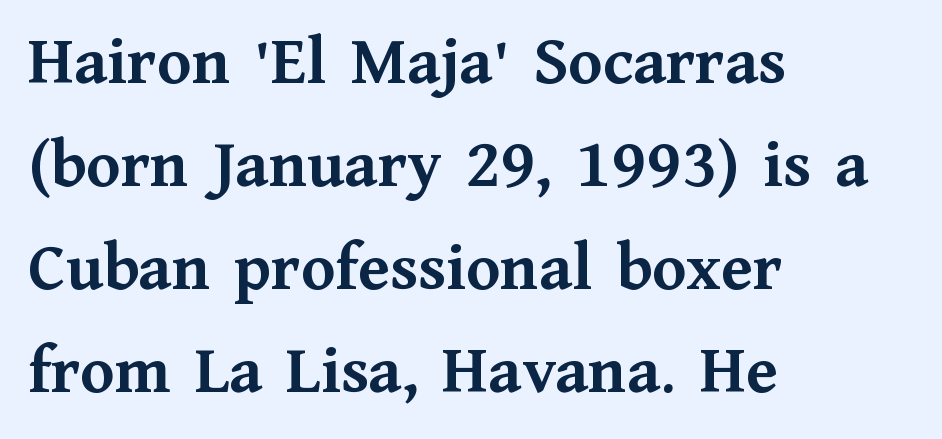
{"serif": "yes", "italic": "no", "bold": "yes", "weight": "semibold", "width": "normal", "stroke_contrast": "medium", "x_height": "medium", "monospaced": "no", "underline": "no", "align": "left", "line_spacing": "normal", "line_spacing_ratio": 1.47, "letter_spacing": "normal", "letter_spacing_em": 0.0, "glyph_px": 70}
